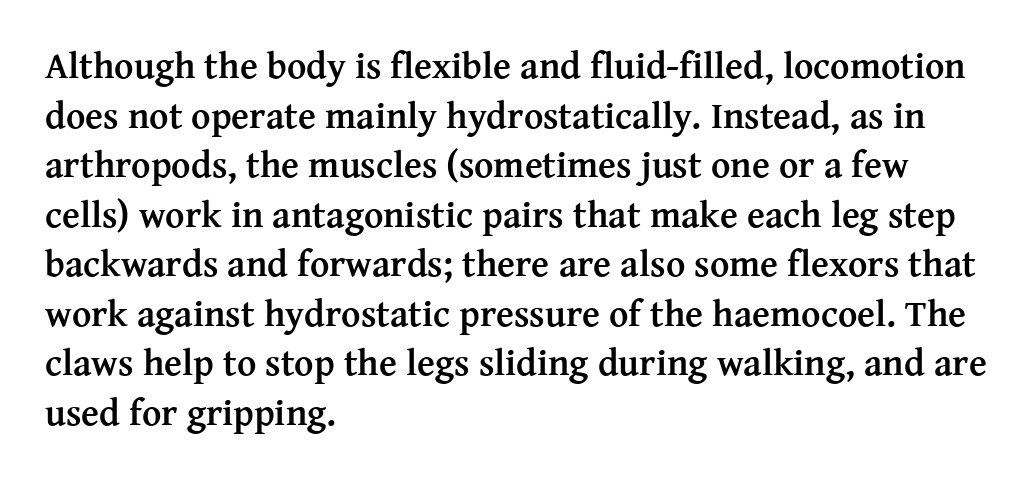
Q: Is the text bold? A: Yes.
Q: Is the text italic (slanted)? A: No, it is upright.
Q: Is the typeface a serif or a sans-serif typeface? A: Serif.
Q: Is the text underlined? A: No.
Q: How is the paragraph aligned? A: Left-aligned.
Q: Is the spacing between letters normal or unusually wide? A: Normal.
Q: Is the spacing between lines tight, normal or loose? A: Normal.
Q: Width (condensed, normal, or wide)? A: Normal.
Q: Stroke contrast? A: Medium.
Q: x-height? A: Medium.
Q: Monospaced? A: No.
